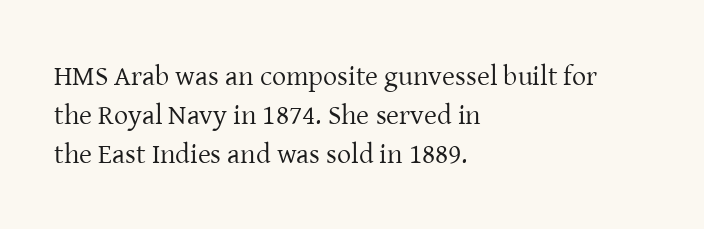
If you drew a line through each stem, it would be perfectly vertical. Regarding serifs, this sample has them. Weight: in the light-to-regular range. If you drew a ruler down the left edge, every line would touch it. Baseline-to-baseline distance is the conventional proportion of letter height. Honestly, there is no underline to notice here at all.
